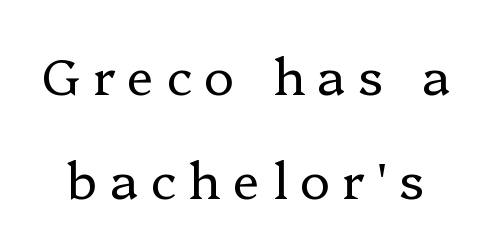
The gap between lines stays unmarked. Display-style spreading of the glyphs; the letterfit is very open. Widely set lines give the paragraph a tall, airy silhouette. The strokes carry an ordinary text weight at most.
